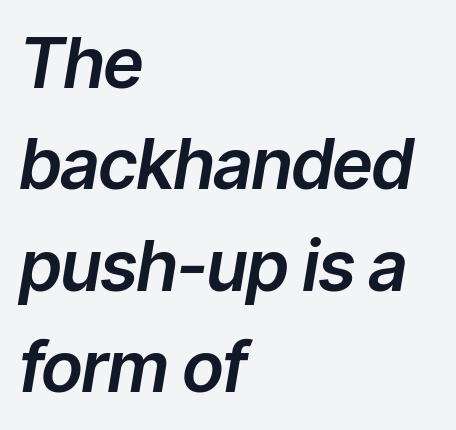
{"italic": "yes", "lean": "right", "slant_degrees": 9, "width": "normal", "stroke_contrast": "low", "x_height": "medium", "monospaced": "no", "underline": "no", "align": "left", "line_spacing": "normal", "line_spacing_ratio": 1.45, "letter_spacing": "normal", "letter_spacing_em": 0.0, "glyph_px": 70}
